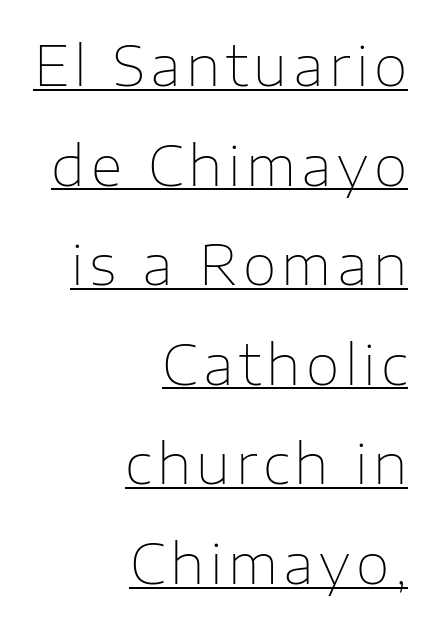
Here the designer chose a conventional face with non-uniform glyph widths. A continuous stroke trails under the words, as in a hyperlink. Is this a sans? Yes — the strokes have no serifs. The font's upright variant was chosen for this text.
